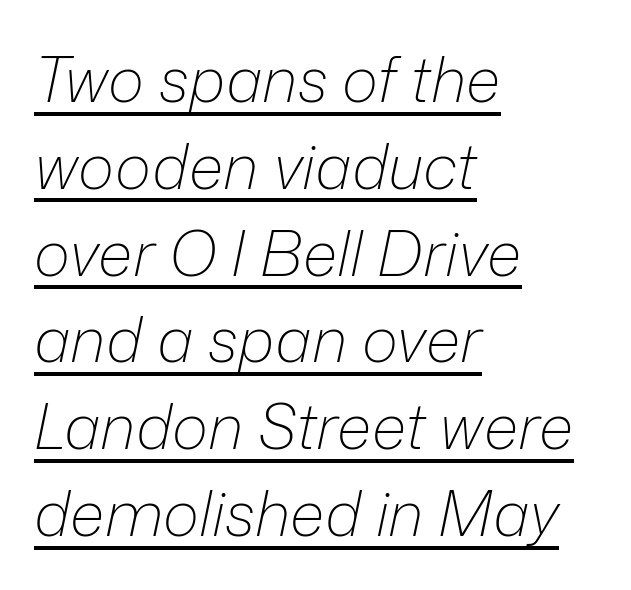
All the whitespace from short lines collects on the right. Every word sits above its own underline. A typesetter would call this proportional, since set widths differ per character. Vertically, the passage feels balanced, rows spaced as you'd expect.
